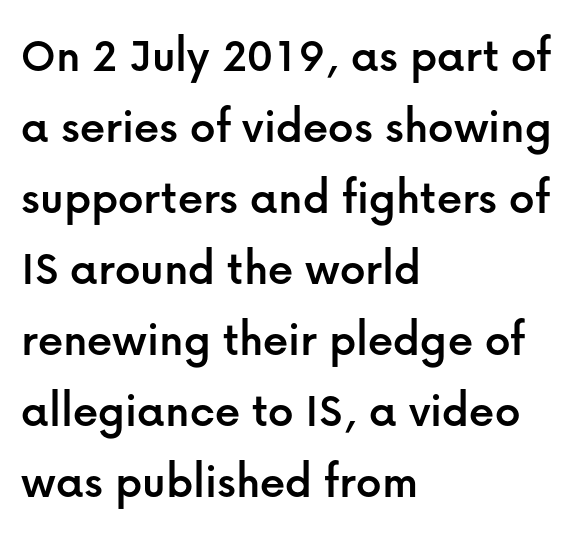
Q: Is the text italic (slanted)? A: No, it is upright.
Q: Is the typeface a serif or a sans-serif typeface? A: Sans-serif.
Q: Is the text underlined? A: No.
Q: How is the paragraph aligned? A: Left-aligned.
Q: Is the spacing between letters normal or unusually wide? A: Normal.
Q: Is the spacing between lines tight, normal or loose? A: Normal.
Q: Width (condensed, normal, or wide)? A: Normal.
Q: Stroke contrast? A: Low.
Q: x-height? A: Medium.
Q: Monospaced? A: No.
